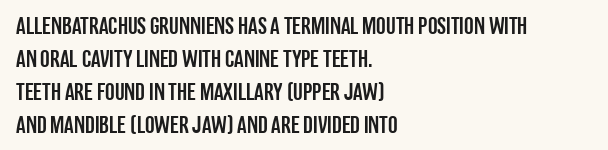
{"italic": "no", "underline": "no", "align": "left", "line_spacing": "normal", "line_spacing_ratio": 1.37, "letter_spacing": "normal", "letter_spacing_em": 0.0, "glyph_px": 24}
